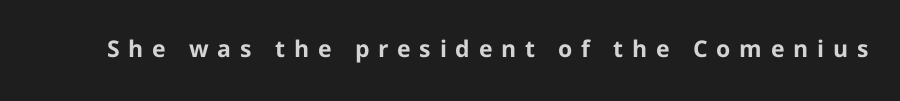
The glyphs have the mass of a bold cut. The letters are spread apart with noticeably loose tracking. The typography opts for an upright posture over an oblique one. Clear beneath every line of the passage.
